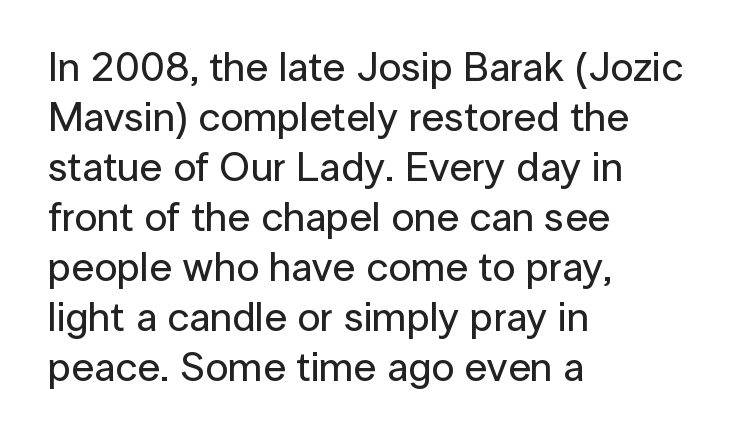
The image shows 41 px sans-serif type, upright; set left-aligned, line spacing 1.22x, normal letter spacing, not underlined; low stroke contrast and a medium x-height.
